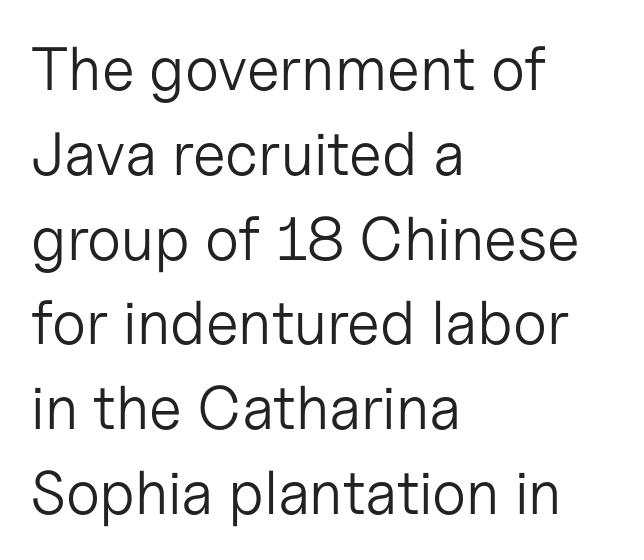
Q: Is the text bold? A: No.
Q: Is the text italic (slanted)? A: No, it is upright.
Q: Is the typeface a serif or a sans-serif typeface? A: Sans-serif.
Q: Is the text underlined? A: No.
Q: How is the paragraph aligned? A: Left-aligned.
Q: Is the spacing between letters normal or unusually wide? A: Normal.
Q: Is the spacing between lines tight, normal or loose? A: Normal.
Q: Width (condensed, normal, or wide)? A: Normal.
Q: Stroke contrast? A: Low.
Q: x-height? A: Medium.
Q: Monospaced? A: No.
